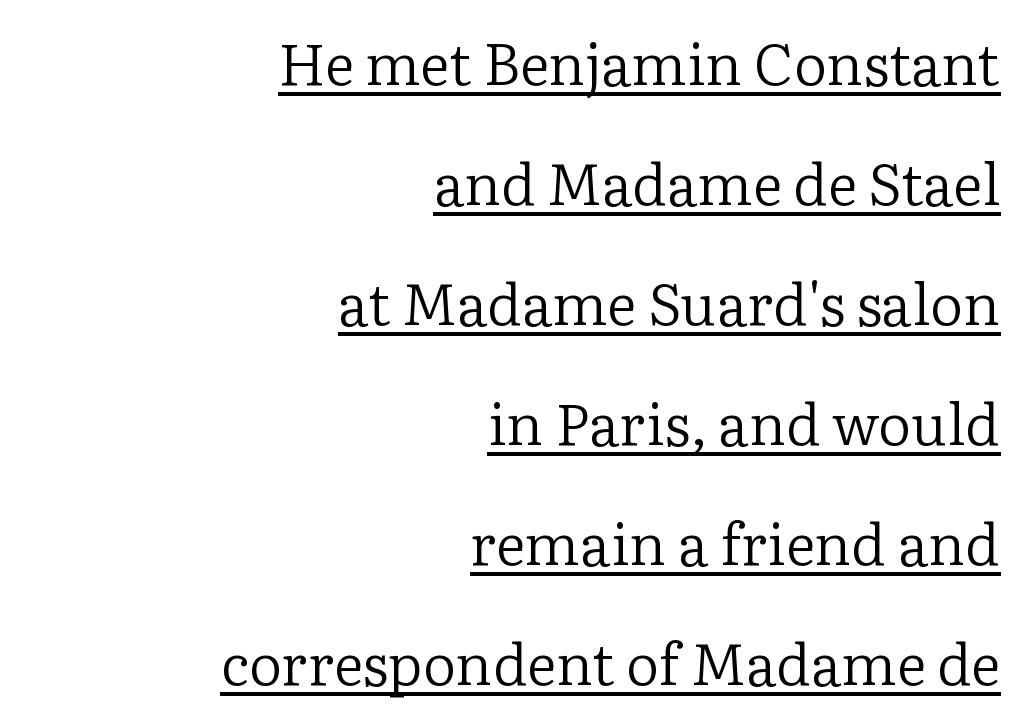
{"serif": "yes", "italic": "no", "bold": "no", "weight": "regular", "width": "normal", "stroke_contrast": "low", "x_height": "medium", "monospaced": "no", "underline": "yes", "align": "right", "line_spacing": "loose", "line_spacing_ratio": 2.07, "letter_spacing": "normal", "letter_spacing_em": 0.0, "glyph_px": 58}
